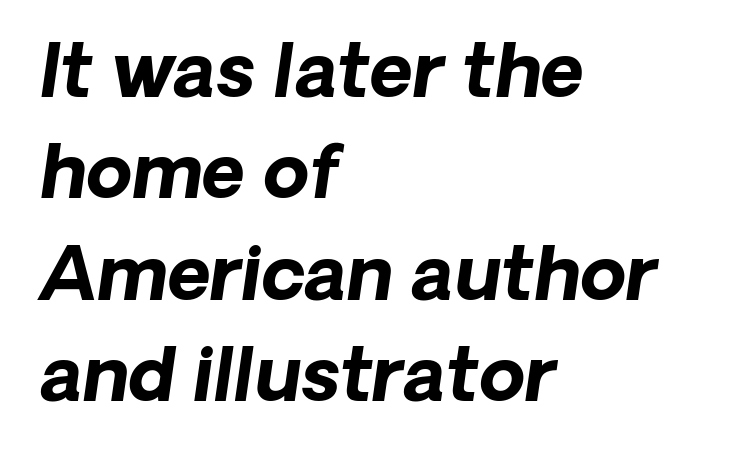
{"serif": "no", "bold": "yes", "weight": "bold", "width": "normal", "stroke_contrast": "low", "x_height": "medium", "monospaced": "no", "underline": "no", "align": "left", "line_spacing": "normal", "line_spacing_ratio": 1.37, "letter_spacing": "normal", "letter_spacing_em": 0.0, "glyph_px": 74}
